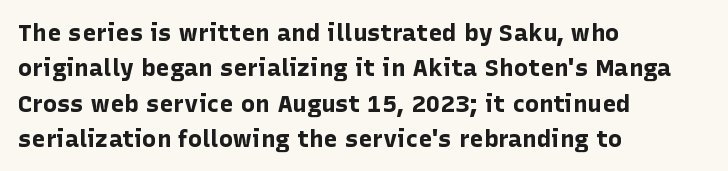
{"italic": "no", "bold": "yes", "underline": "no", "align": "left", "line_spacing": "normal", "line_spacing_ratio": 1.47, "letter_spacing": "normal", "letter_spacing_em": 0.0, "glyph_px": 24}
